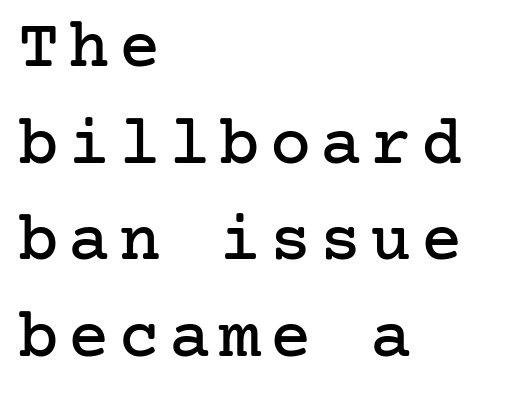
{"serif": "yes", "italic": "no", "width": "normal", "stroke_contrast": "low", "x_height": "medium", "underline": "no", "align": "left", "line_spacing": "normal", "line_spacing_ratio": 1.4, "glyph_px": 69}
